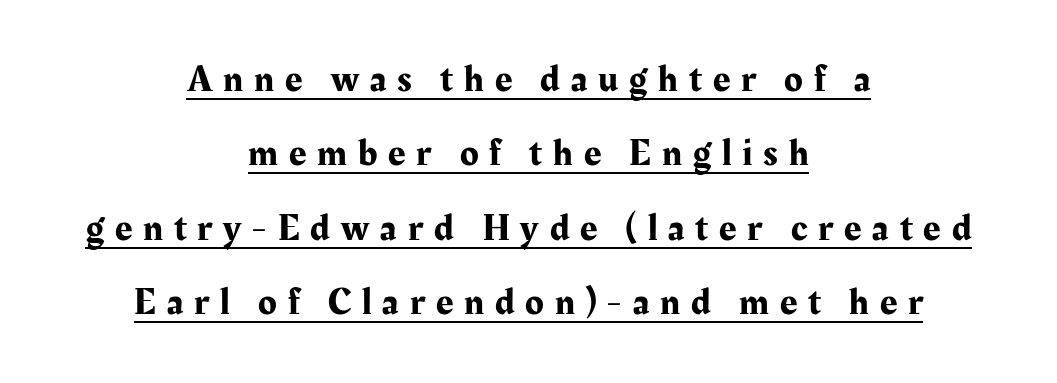
The image shows 38 px serif type, upright; set centered, loose line spacing (1.96x), unusually wide letter spacing (+0.29 em), underlined; medium stroke contrast and a medium x-height.
